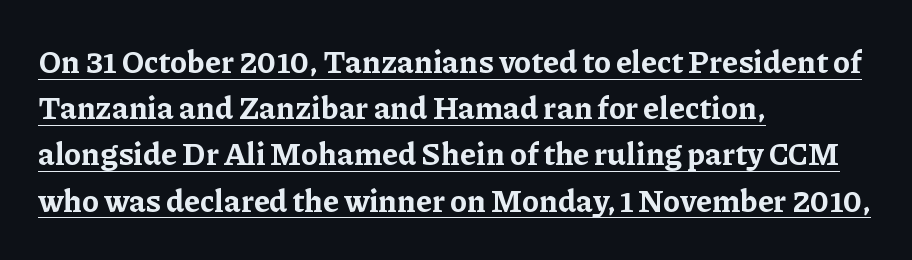
Does extra space separate the letters? No, they use regular spacing. These lines are set flush left with a ragged right edge. Honestly, the row spacing looks completely unremarkable. Check the space under the baseline: a stroke is drawn there.
